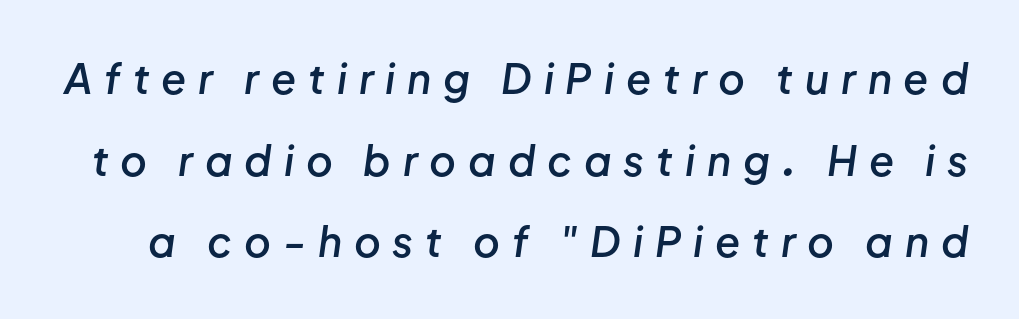
Characters follow at a spacing far wider than the type designer built in. Its strokes are somewhat broadened, the hallmark of semibold type. This sample has the flowing, uneven cadence of proportional lettering. These lines were composed using italics. A typesetter would call this leading open, well beyond the default.
